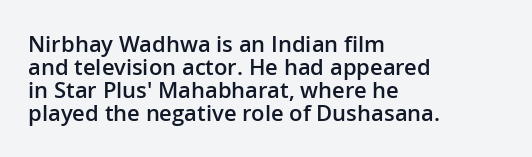
Posture: vertical. As a designer I'd log this as weight 600, semibold. Does the copy run flush right? No — it runs flush left. The passage shown stacks its lines with hardly any gap.
